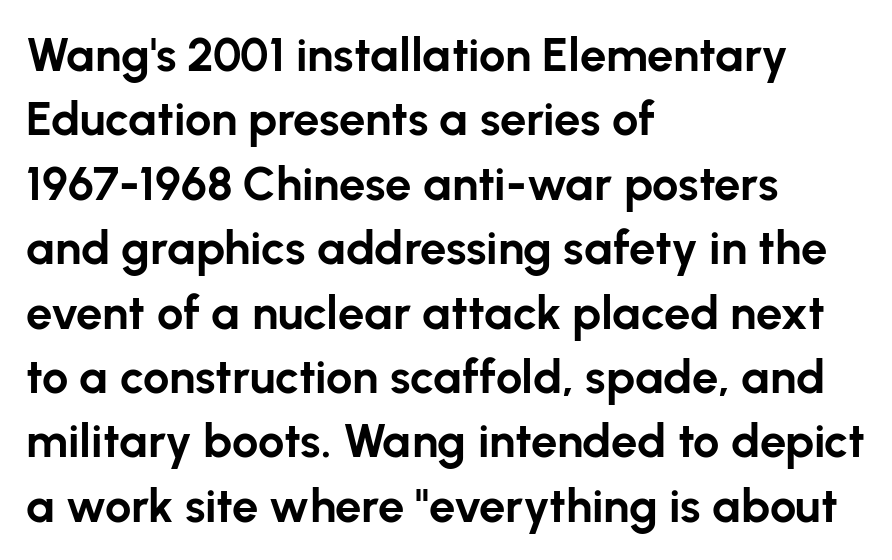
{"serif": "no", "italic": "no", "bold": "yes", "weight": "bold", "width": "normal", "stroke_contrast": "low", "x_height": "medium", "monospaced": "no", "underline": "no", "align": "left", "line_spacing": "normal", "line_spacing_ratio": 1.37, "letter_spacing": "normal", "letter_spacing_em": 0.0, "glyph_px": 47}
